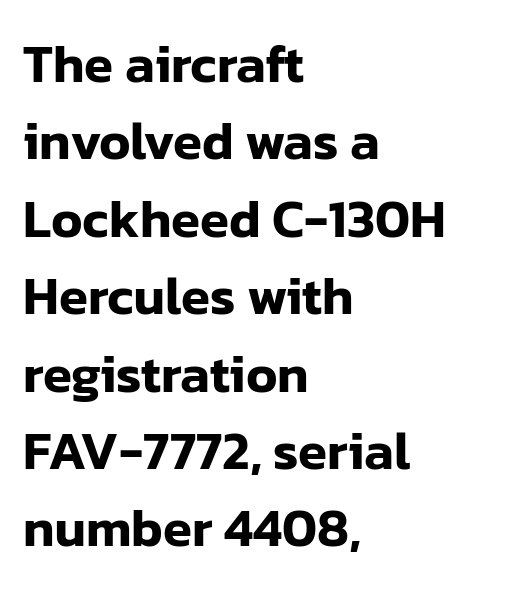
The image shows 53 px sans-serif type, upright; set left-aligned, normal line spacing (1.46x), normal letter spacing, not underlined; low stroke contrast and a medium x-height.
